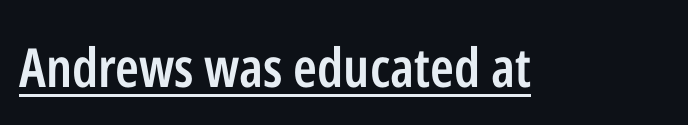
{"serif": "no", "italic": "no", "bold": "semi", "weight": "semibold", "width": "condensed", "stroke_contrast": "low", "x_height": "medium", "monospaced": "no", "underline": "yes", "letter_spacing": "normal", "letter_spacing_em": 0.0, "glyph_px": 54}
